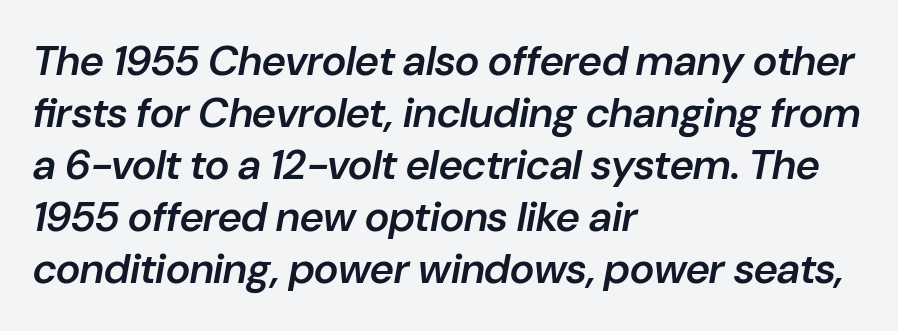
{"italic": "yes", "lean": "right", "slant_degrees": 10, "bold": "semi", "weight": "semibold", "width": "normal", "stroke_contrast": "low", "x_height": "medium", "monospaced": "no", "underline": "no", "align": "left", "line_spacing_ratio": 1.24, "letter_spacing": "normal", "letter_spacing_em": 0.0, "glyph_px": 42}
